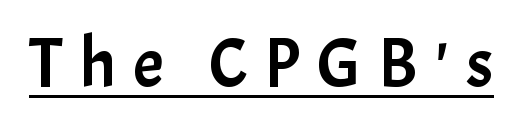
Q: Is the text italic (slanted)? A: No, it is upright.
Q: Is the typeface a serif or a sans-serif typeface? A: Sans-serif.
Q: Is the text underlined? A: Yes.
Q: Is the spacing between letters normal or unusually wide? A: Unusually wide.
Q: Width (condensed, normal, or wide)? A: Normal.
Q: Stroke contrast? A: Low.
Q: x-height? A: Medium.
Q: Monospaced? A: No.
